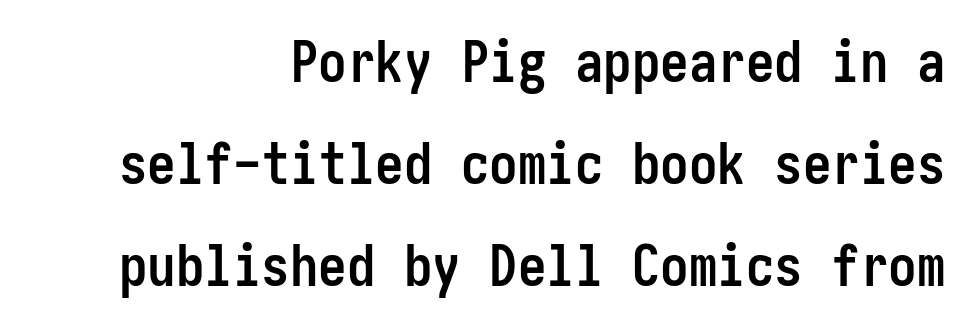
You can tell from the bare stems that sans-serif type was used. Ascenders rise straight up at ninety degrees. Only glyphs here, with clear space below each row. This sample uses plain, unmodified letter spacing. The passage shown is emphatically bold. These lines are set flush right with a ragged left edge.
